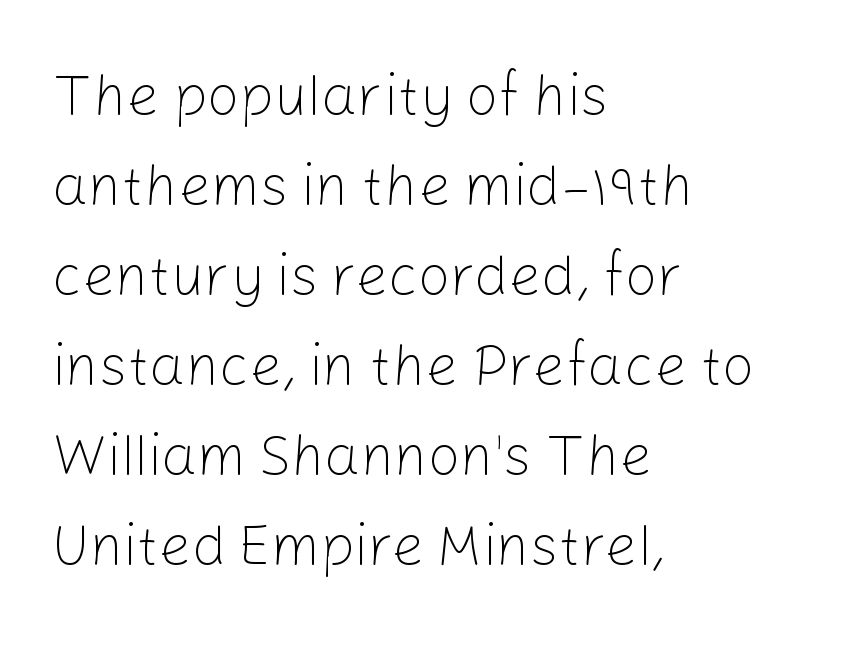
{"serif": "no", "italic": "no", "bold": "no", "weight": "light", "width": "normal", "stroke_contrast": "low", "x_height": "medium", "monospaced": "no", "underline": "no", "align": "left", "line_spacing": "normal", "line_spacing_ratio": 1.58, "letter_spacing": "normal", "letter_spacing_em": 0.0, "glyph_px": 57}
